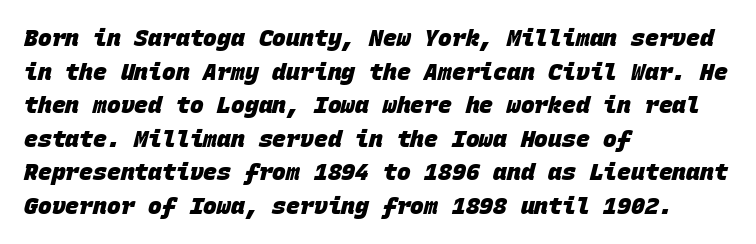
{"bold": "yes", "underline": "no", "align": "left", "line_spacing": "normal", "line_spacing_ratio": 1.46, "letter_spacing": "normal", "letter_spacing_em": 0.0, "glyph_px": 23}
